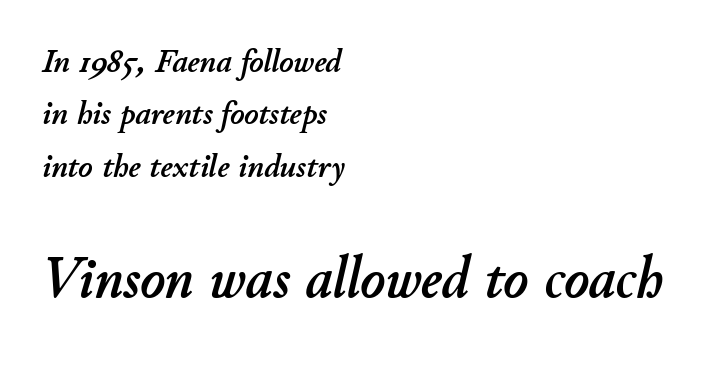
The image shows 59 px text type, italic (leaning right); set left-aligned, normal line spacing (1.54x), normal letter spacing, not underlined; the second (bottom) block is 1.74x larger; low stroke contrast and a small x-height.
